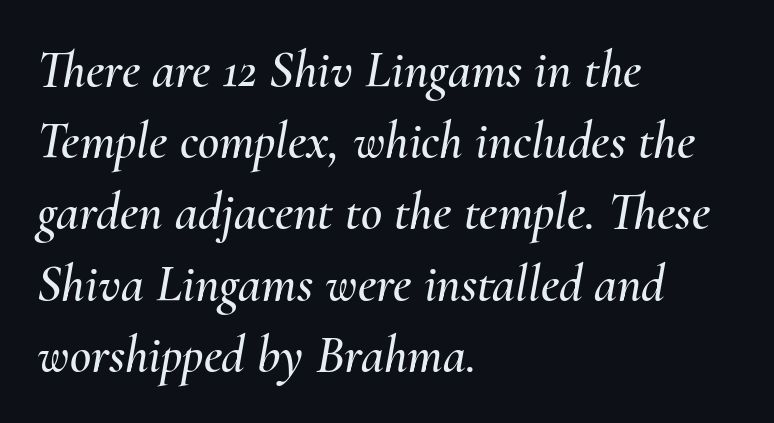
Q: Is the text italic (slanted)? A: Yes, it leans right by about 10 degrees.
Q: Is the text underlined? A: No.
Q: How is the paragraph aligned? A: Left-aligned.
Q: Is the spacing between letters normal or unusually wide? A: Normal.
Q: Is the spacing between lines tight, normal or loose? A: Normal.
Q: Width (condensed, normal, or wide)? A: Normal.
Q: Stroke contrast? A: Medium.
Q: x-height? A: Small.
Q: Monospaced? A: No.
